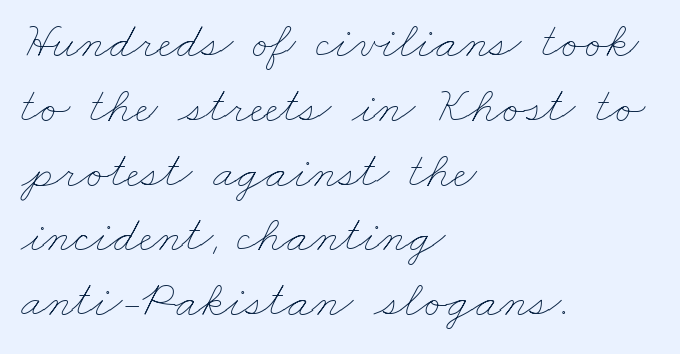
The image shows 51 px thin, wide type; set left-aligned, normal line spacing (1.27x), normal letter spacing, not underlined; low stroke contrast and a small x-height.
